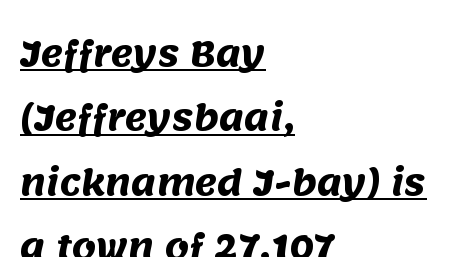
The horizontal fit of the characters is conventional and even. What kind of face is this? One without serifs — a sans. The rendered words wear a rule along their underside. The setting favours the left margin, as ordinary paragraphs usually do. The face used here has the dense, thick strokes of a bold. The letters advance in unequal steps, a hallmark of proportional type.
